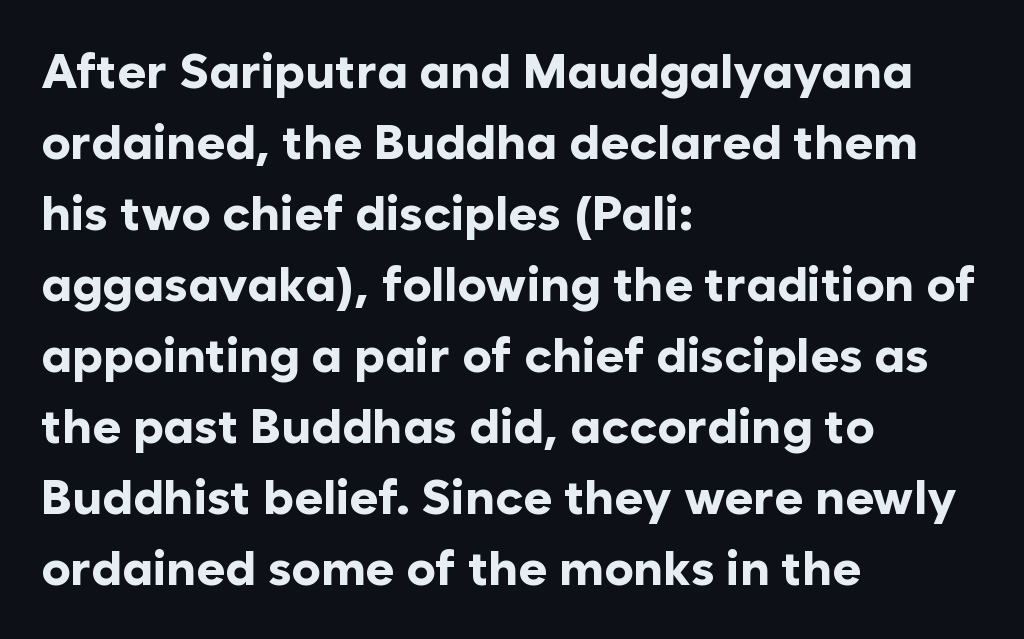
The image shows 49 px bold sans-serif type, upright; set left-aligned, normal line spacing (1.45x), normal letter spacing, not underlined; low stroke contrast and a medium x-height.
